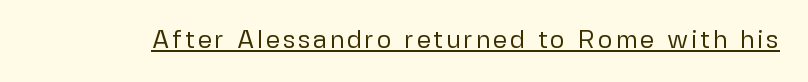
Q: Is the text bold? A: No.
Q: Is the text italic (slanted)? A: No, it is upright.
Q: Is the text underlined? A: Yes.
